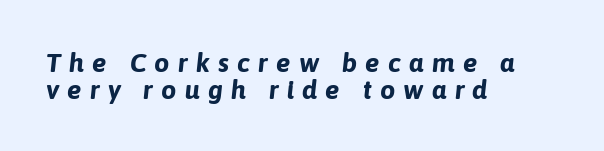
{"italic": "yes", "lean": "right", "slant_degrees": 6, "bold": "yes", "underline": "no", "align": "left", "line_spacing": "tight", "line_spacing_ratio": 0.99, "letter_spacing": "wide", "letter_spacing_em": 0.3, "glyph_px": 27}
